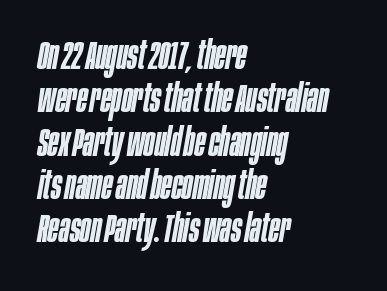
The image shows 39 px semibold, condensed type, italic (leaning right); set left-aligned, tight line spacing (1.11x), normal letter spacing, not underlined; low stroke contrast and a large x-height.
